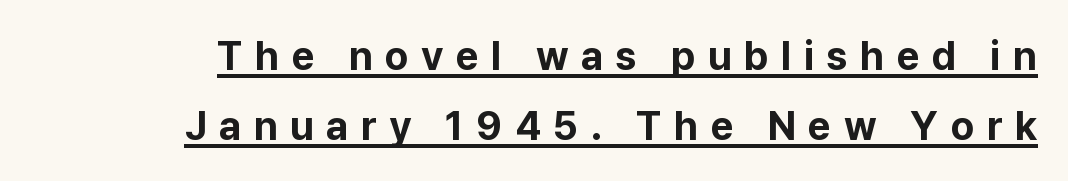
{"serif": "no", "italic": "no", "bold": "yes", "weight": "bold", "width": "normal", "stroke_contrast": "low", "x_height": "medium", "monospaced": "no", "underline": "yes", "align": "right", "line_spacing_ratio": 1.74, "letter_spacing": "wide", "letter_spacing_em": 0.31, "glyph_px": 40}
